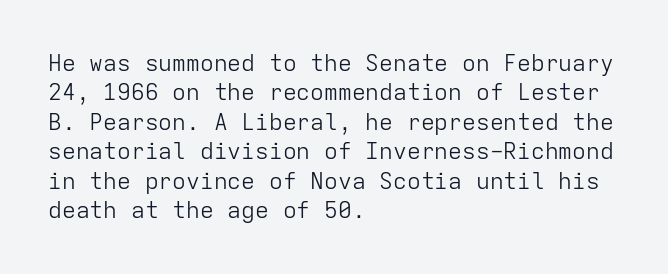
It's the straight-up-and-down kind of type. The face used here is rendered with its standard letterfit. The setting favours the left margin, as ordinary paragraphs usually do. This is not heavy type; no bold has been used. Interline gaps are of average width in this sample.
